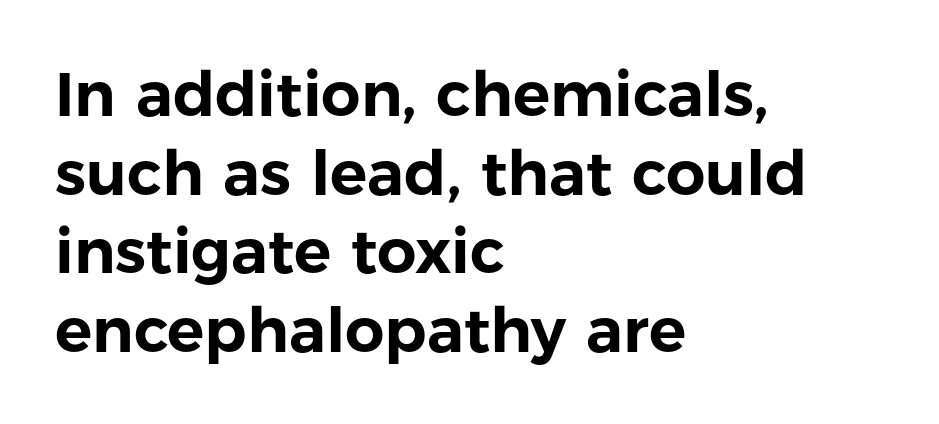
The image shows 62 px sans-serif type, upright; set left-aligned, normal line spacing (1.27x), normal letter spacing, not underlined; low stroke contrast and a medium x-height.
